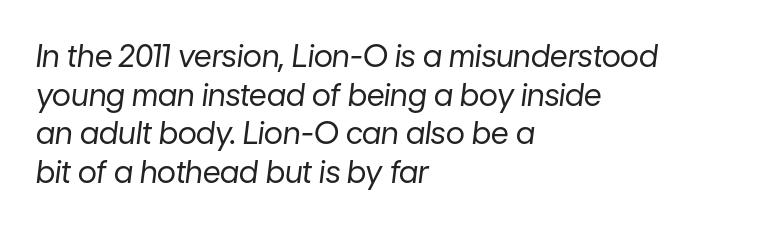
Quick note: interline space is typical. Heaviness? Minimal to ordinary, like unemphasized prose. These lines are rendered in a variable-pitch font. This sample uses plain, unmodified letter spacing.
